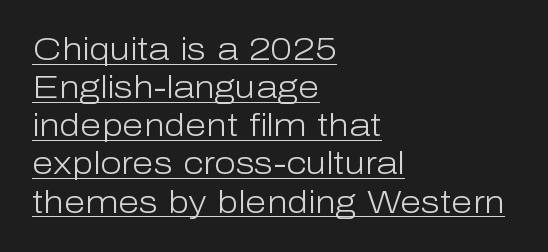
Q: Is the text bold? A: No.
Q: Is the text italic (slanted)? A: No, it is upright.
Q: Is the typeface a serif or a sans-serif typeface? A: Sans-serif.
Q: Is the text underlined? A: Yes.
Q: How is the paragraph aligned? A: Left-aligned.
Q: Is the spacing between letters normal or unusually wide? A: Normal.
Q: Width (condensed, normal, or wide)? A: Normal.
Q: Stroke contrast? A: Low.
Q: x-height? A: Medium.
Q: Monospaced? A: No.
